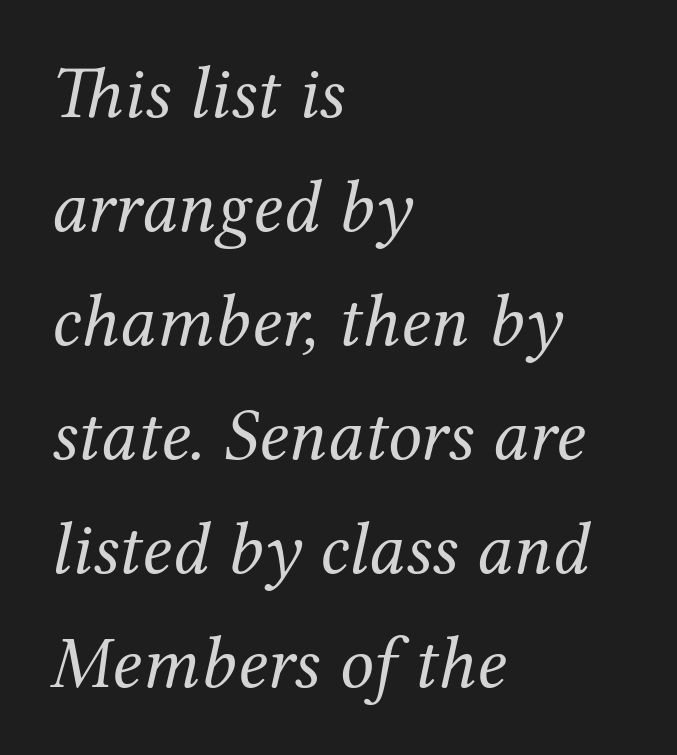
Note: serifs present on the glyphs. Words appear dense and cohesive because spacing is normal. Each letter keeps its own natural width here, so spacing adapts to shape. These glyphs show unthickened strokes, regular width or finer. The strip under each line holds only bare page.
